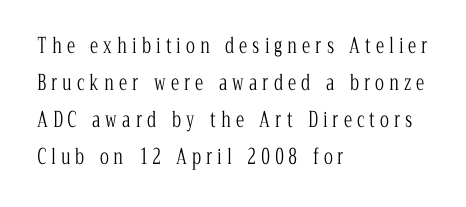
Stems and bowls with no extra thickness — not bold. Vertical strokes here are truly vertical. Line starts are locked; line ends wander. The zone under the glyphs is completely vacant. The letters are spread apart with noticeably loose tracking.
